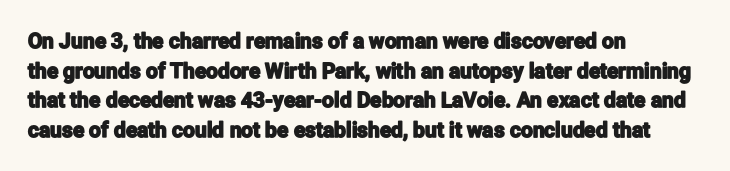
{"italic": "no", "underline": "no", "align": "left", "line_spacing": "normal", "line_spacing_ratio": 1.41, "letter_spacing": "normal", "letter_spacing_em": 0.0, "glyph_px": 21}
